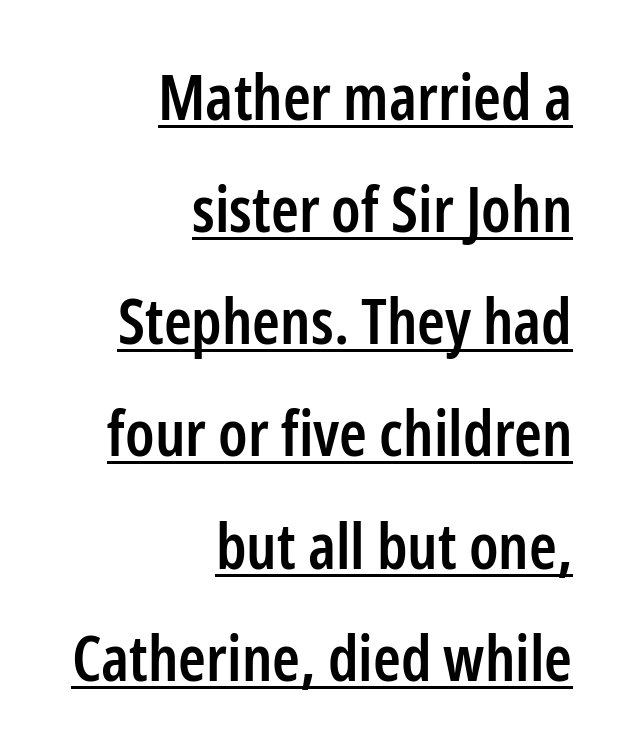
{"serif": "no", "italic": "no", "bold": "semi", "weight": "semibold", "width": "condensed", "stroke_contrast": "low", "x_height": "medium", "monospaced": "no", "underline": "yes", "align": "right", "line_spacing_ratio": 1.78, "letter_spacing": "normal", "letter_spacing_em": 0.0, "glyph_px": 63}
